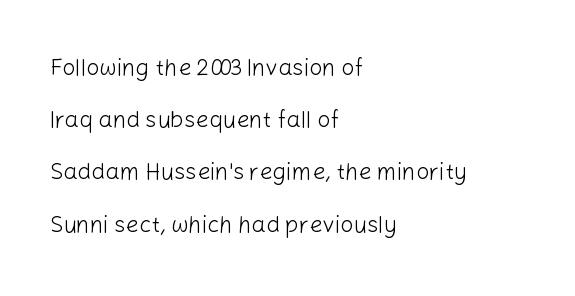
This is roman type, the default non-slanted kind. Tracking here is standard; glyphs follow each other at the usual distance. The lines in this sample share a left origin and differ only in where they stop. A clean baseline with only descenders dipping below it. The typeface has the unassuming heft of standard copy or less.
